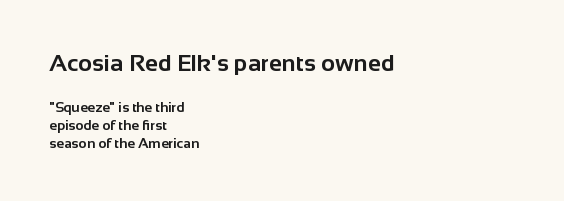
Q: Is the text bold? A: Yes.
Q: Is the text italic (slanted)? A: No, it is upright.
Q: Is the text underlined? A: No.
Q: How is the paragraph aligned? A: Left-aligned.
Q: Is the spacing between letters normal or unusually wide? A: Normal.
Q: Is the spacing between lines tight, normal or loose? A: Normal.
Q: Which block of text is set in a larger size, the first (top) or the second (bottom)? A: The first (top) one.
